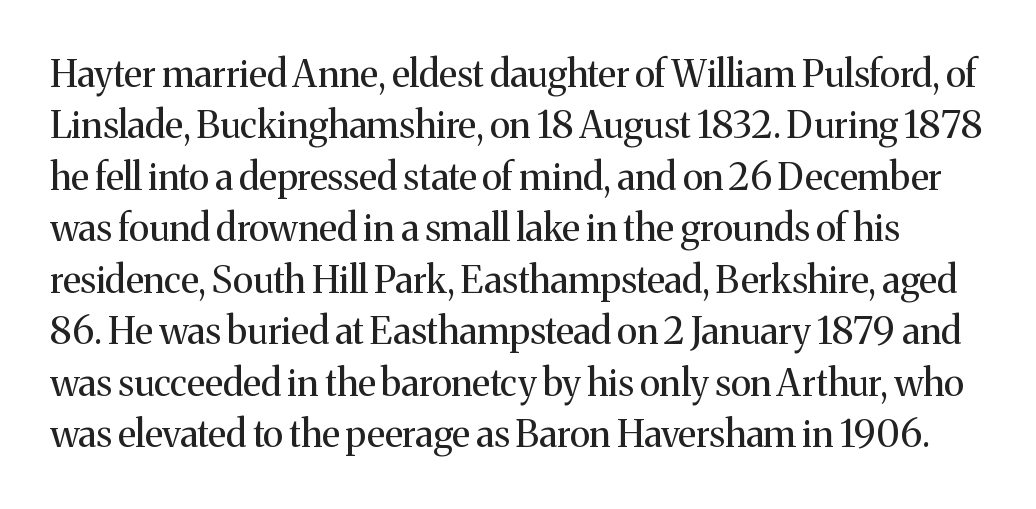
To sum up the face: it has serifs. Does the leading feel generous? No, just average. No chunkiness to these letters — they're not bold. Characters remain perfectly vertical along every line.
